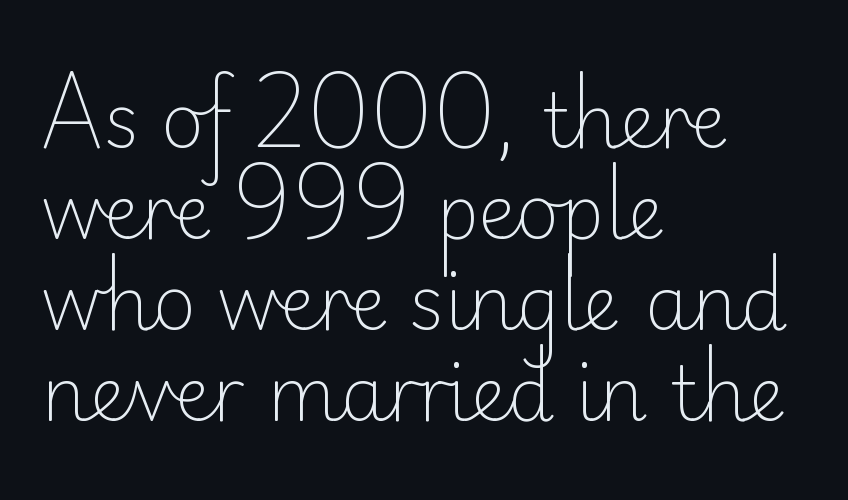
Q: Is the text bold? A: No.
Q: Is the text italic (slanted)? A: No, it is upright.
Q: Is the typeface a serif or a sans-serif typeface? A: Sans-serif.
Q: Is the text underlined? A: No.
Q: How is the paragraph aligned? A: Left-aligned.
Q: Is the spacing between letters normal or unusually wide? A: Normal.
Q: Width (condensed, normal, or wide)? A: Normal.
Q: Stroke contrast? A: Low.
Q: x-height? A: Small.
Q: Monospaced? A: No.
